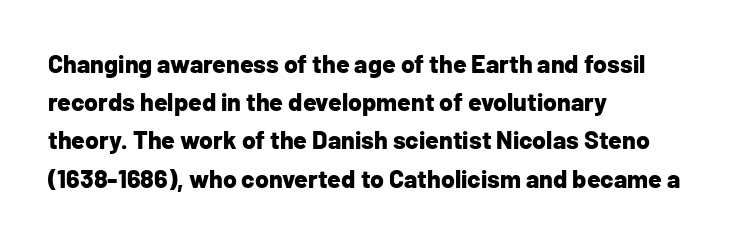
The image shows 25 px bold type, upright; set left-aligned, normal line spacing (1.53x), normal letter spacing, not underlined.
